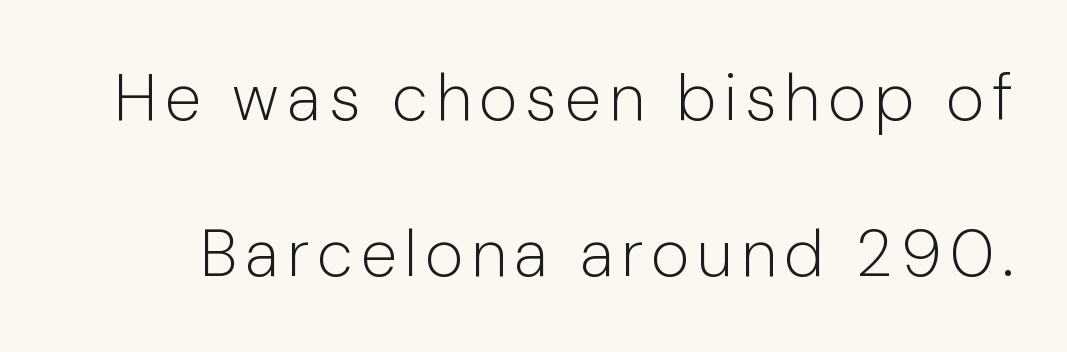
Q: Is the text bold? A: No.
Q: Is the text italic (slanted)? A: No, it is upright.
Q: Is the typeface a serif or a sans-serif typeface? A: Sans-serif.
Q: Is the text underlined? A: No.
Q: Is the spacing between lines tight, normal or loose? A: Loose.
Q: Width (condensed, normal, or wide)? A: Normal.
Q: Stroke contrast? A: Low.
Q: x-height? A: Medium.
Q: Monospaced? A: No.
